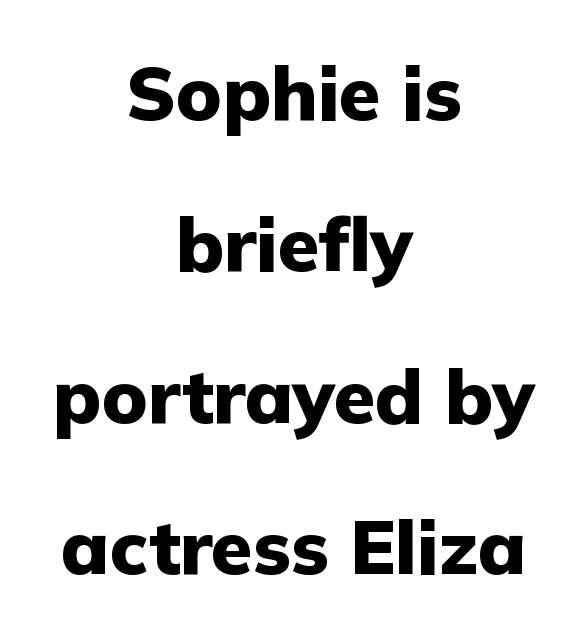
Q: Is the text bold? A: Yes.
Q: Is the text italic (slanted)? A: No, it is upright.
Q: Is the typeface a serif or a sans-serif typeface? A: Sans-serif.
Q: Is the text underlined? A: No.
Q: How is the paragraph aligned? A: Centered.
Q: Is the spacing between letters normal or unusually wide? A: Normal.
Q: Is the spacing between lines tight, normal or loose? A: Loose.
Q: Width (condensed, normal, or wide)? A: Normal.
Q: Stroke contrast? A: Low.
Q: x-height? A: Medium.
Q: Monospaced? A: No.
